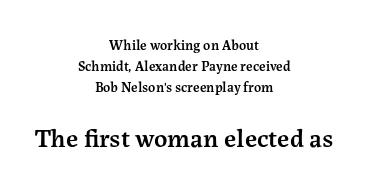
The lower block of text is set noticeably larger than the block above it. Regarding leading, the lines here are spaced in the standard way. The space directly below the letters is spotless. Every stem runs plumb, perpendicular to the baseline. These lines are centered, leaving both edges ragged. Each word holds together tightly as a unit, with standard inter-letter gaps.
